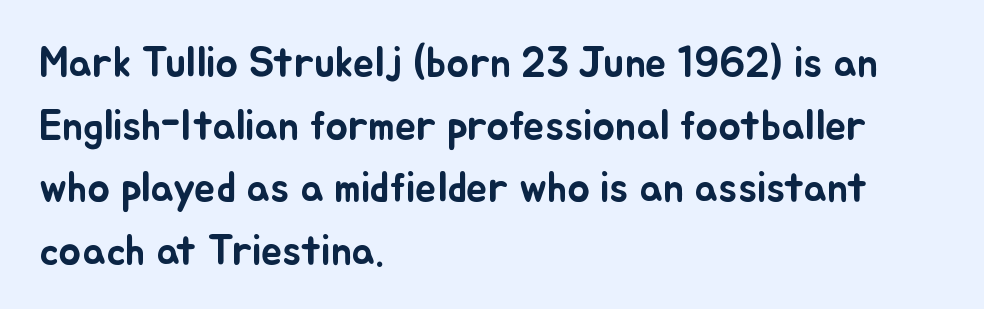
Every character sits straight up, as roman type does. Reading down the block, your eye returns to a fixed left position each line. Check the space under the baseline: it is left empty. Summary of vertical rhythm: regular, with standard interline spacing.
